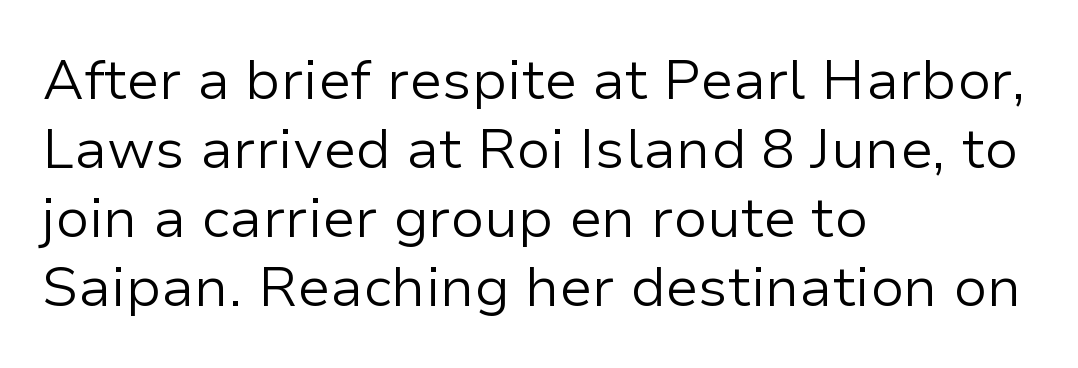
Students, note that the glyphs here touch the page at normal intervals. Each stroke keeps to a modest, everyday thickness or less. Character widths vary here, with narrow letters taking less room than wide ones. Unlike italic type, these characters show no tilt at all.
